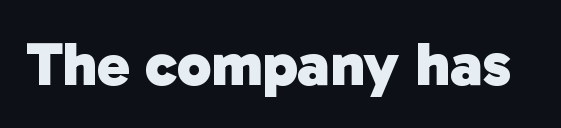
The image shows 62 px heavy sans-serif type; set normal letter spacing, not underlined; low stroke contrast and a medium x-height.
